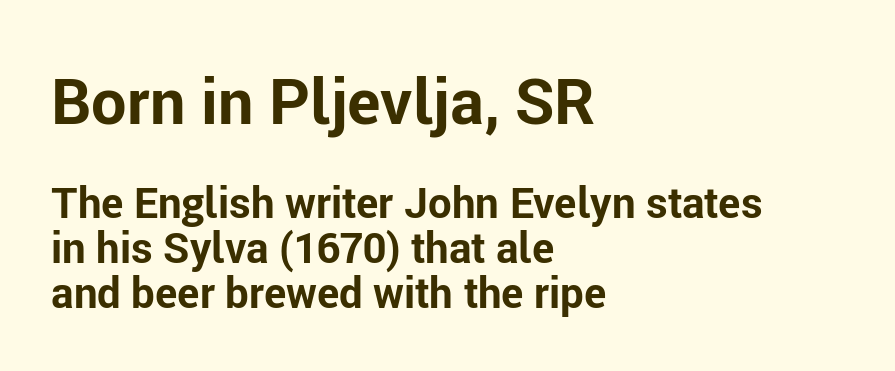
The image shows 63 px bold sans-serif type, upright; set left-aligned, tight line spacing (1.07x), normal letter spacing, not underlined; the first (top) block is 1.5x larger; low stroke contrast and a medium x-height.
